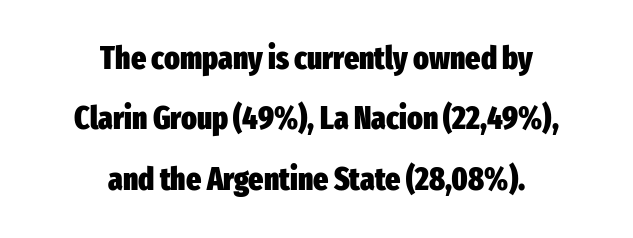
{"serif": "no", "italic": "no", "bold": "yes", "weight": "heavy", "width": "condensed", "stroke_contrast": "low", "x_height": "medium", "monospaced": "no", "underline": "no", "align": "center", "line_spacing_ratio": 1.89, "letter_spacing": "normal", "letter_spacing_em": 0.0, "glyph_px": 32}
